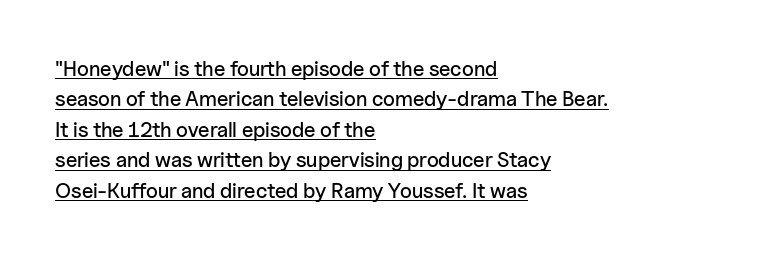
When letters stand straight like this, we call the style roman or upright. Caption: standard tracking, unaltered. The glyphs are accompanied by a horizontal stroke just below them. The setting favours the left margin, as ordinary paragraphs usually do.
